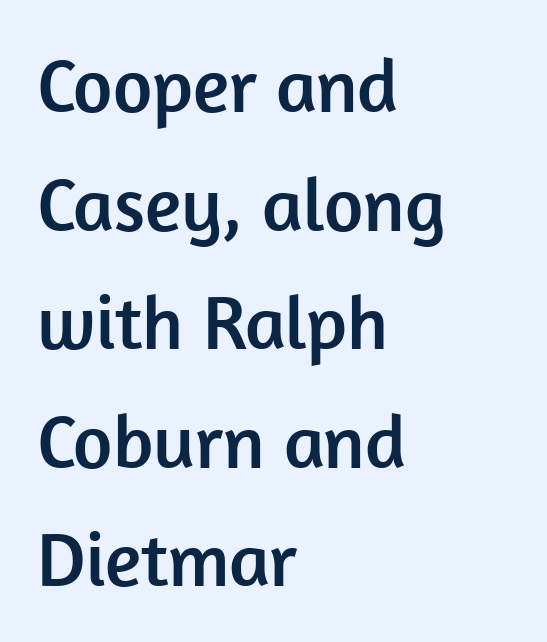
{"serif": "no", "italic": "no", "width": "normal", "stroke_contrast": "low", "x_height": "medium", "monospaced": "no", "underline": "no", "align": "left", "line_spacing": "normal", "line_spacing_ratio": 1.56, "letter_spacing": "normal", "letter_spacing_em": 0.0, "glyph_px": 76}
